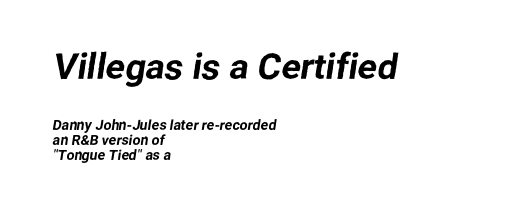
Rule under the text: the space is simply empty. Short note: letters normally spaced. The rendering shows plain stroke endings on the letterforms — a sans-serif design. Top chunk: large. Bottom chunk: small.
